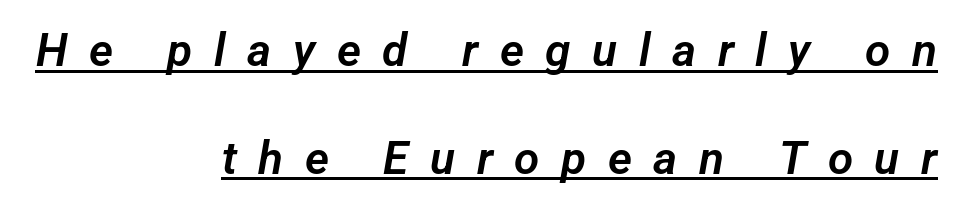
The image shows 46 px sans-serif type; set right-aligned, loose line spacing (2.34x), unusually wide letter spacing (+0.47 em), underlined; low stroke contrast and a medium x-height.
